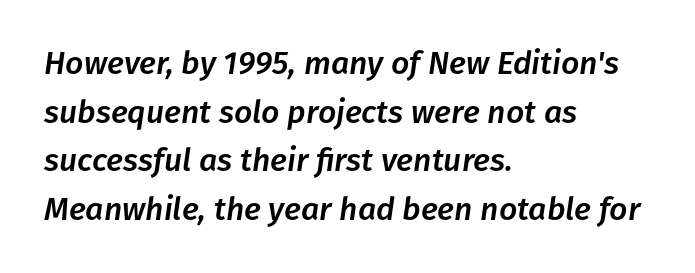
Q: Is the text italic (slanted)? A: Yes, it leans right by about 8 degrees.
Q: Is the text underlined? A: No.
Q: How is the paragraph aligned? A: Left-aligned.
Q: Is the spacing between letters normal or unusually wide? A: Normal.
Q: Is the spacing between lines tight, normal or loose? A: Normal.
Q: Width (condensed, normal, or wide)? A: Normal.
Q: Stroke contrast? A: Low.
Q: x-height? A: Medium.
Q: Monospaced? A: No.
